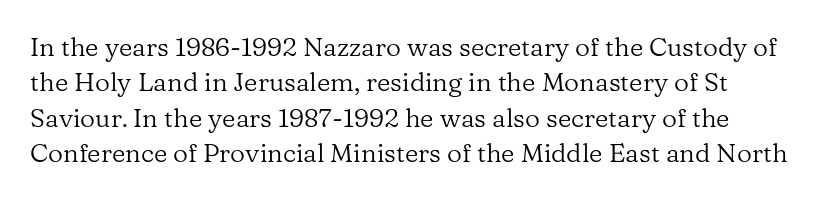
{"italic": "no", "bold": "no", "underline": "no", "align": "left", "line_spacing": "normal", "line_spacing_ratio": 1.36, "letter_spacing": "normal", "letter_spacing_em": 0.0, "glyph_px": 26}
